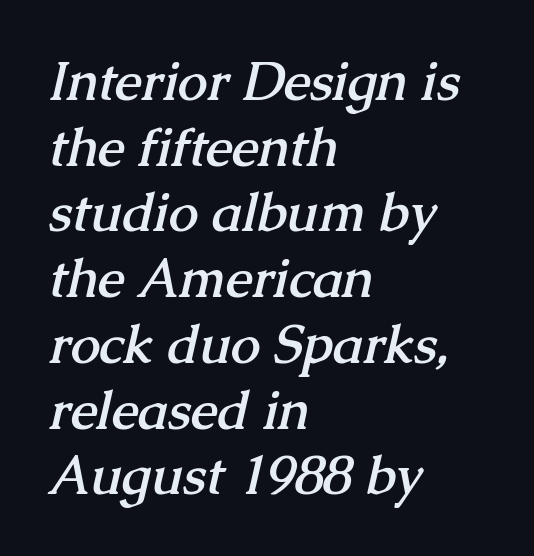
You could not count columns in this text — the font is proportionally spaced. The specimen omits any rule beneath the text block's lines. Look at the tracking — it's just the regular setting, nothing added. Stroke thickness is high; the sample reads as a true bold. The letters carry serifs — small finishing strokes at the ends of their stems.
